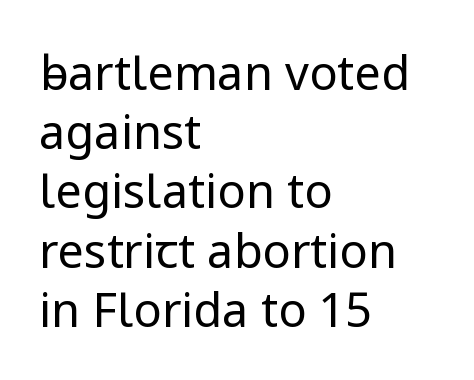
Q: Is the text bold? A: No.
Q: Is the text italic (slanted)? A: No, it is upright.
Q: Is the typeface a serif or a sans-serif typeface? A: Sans-serif.
Q: Is the text underlined? A: No.
Q: How is the paragraph aligned? A: Left-aligned.
Q: Is the spacing between letters normal or unusually wide? A: Normal.
Q: Is the spacing between lines tight, normal or loose? A: Normal.
Q: Width (condensed, normal, or wide)? A: Normal.
Q: Stroke contrast? A: Low.
Q: x-height? A: Medium.
Q: Monospaced? A: No.
